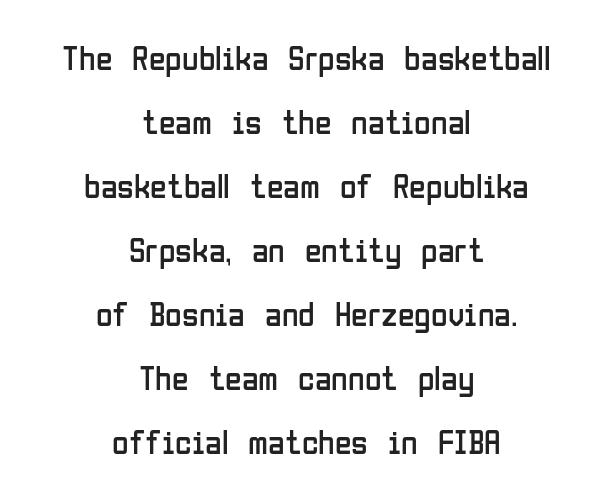
The image shows 34 px regular-weight, condensed sans-serif type, upright; set centered, line spacing 1.88x, normal letter spacing, not underlined; low stroke contrast and a medium x-height.
